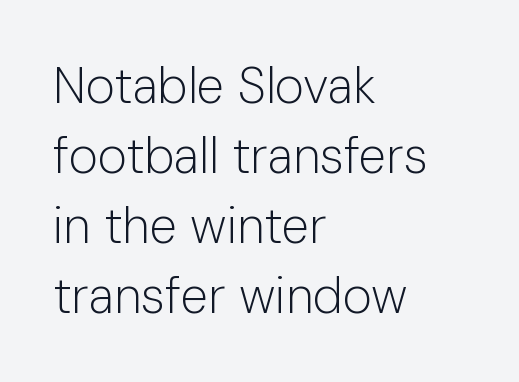
Quick note: underline off. Glyph-to-glyph distance matches everyday printed text. The strokes carry an ordinary text weight at most. Is this a sans? Yes — the strokes have no serifs.
